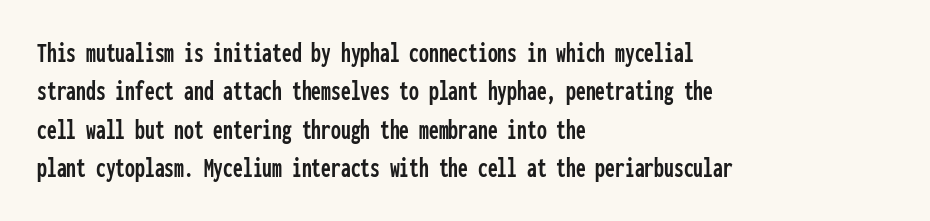
Q: Is the text italic (slanted)? A: No, it is upright.
Q: Is the typeface a serif or a sans-serif typeface? A: Sans-serif.
Q: Is the text underlined? A: No.
Q: How is the paragraph aligned? A: Left-aligned.
Q: Is the spacing between letters normal or unusually wide? A: Normal.
Q: Is the spacing between lines tight, normal or loose? A: Normal.
Q: Width (condensed, normal, or wide)? A: Condensed.
Q: Stroke contrast? A: Low.
Q: x-height? A: Medium.
Q: Monospaced? A: Yes.
